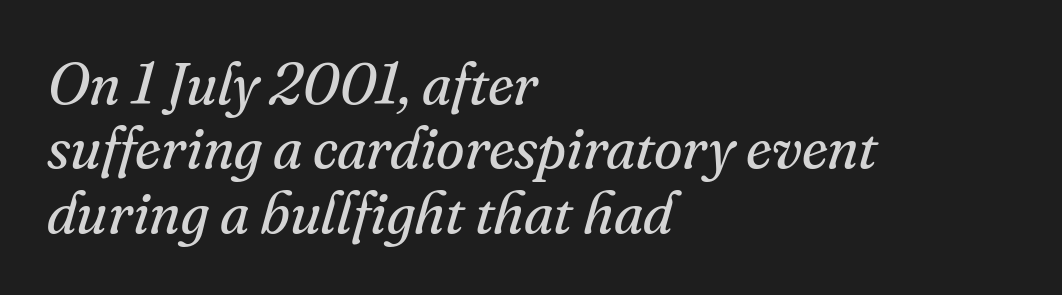
Weight: regular or lighter. The setting favours the left margin, as ordinary paragraphs usually do. The glyphs look as if they've been sheared to an angle. The face used here is seriffed, in the tradition of book romans. This sample trades vertical openness for compactness between lines.
